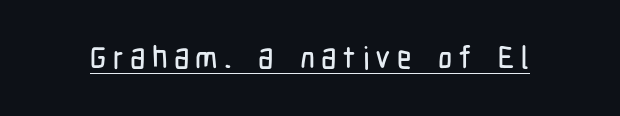
{"serif": "no", "italic": "no", "width": "condensed", "stroke_contrast": "low", "x_height": "medium", "monospaced": "no", "underline": "yes", "letter_spacing": "wide", "letter_spacing_em": 0.2, "glyph_px": 31}
